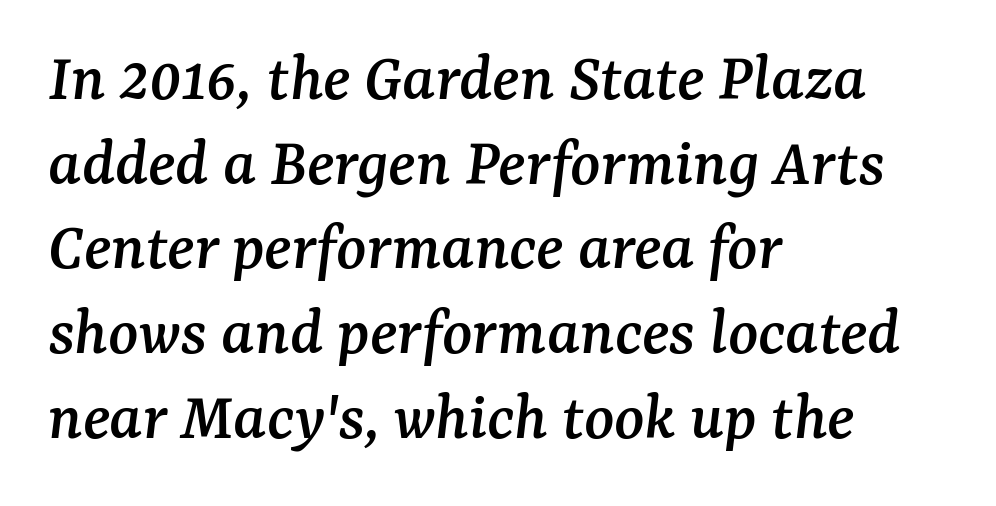
{"serif": "yes", "italic": "yes", "lean": "right", "slant_degrees": 7, "width": "normal", "stroke_contrast": "medium", "x_height": "medium", "monospaced": "no", "underline": "no", "align": "left", "line_spacing_ratio": 1.21, "letter_spacing": "normal", "letter_spacing_em": 0.0, "glyph_px": 70}
